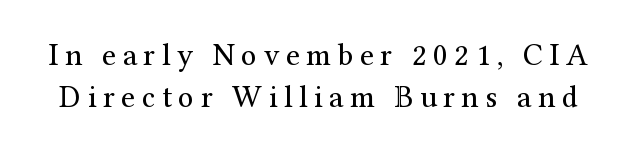
{"serif": "yes", "italic": "no", "bold": "no", "weight": "regular", "width": "normal", "stroke_contrast": "medium", "x_height": "medium", "monospaced": "no", "underline": "no", "line_spacing": "normal", "line_spacing_ratio": 1.34, "letter_spacing": "wide", "letter_spacing_em": 0.21, "glyph_px": 31}
